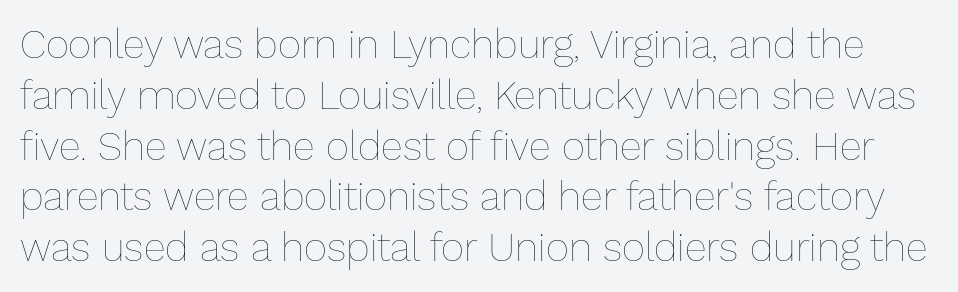
Q: Is the text bold? A: No.
Q: Is the text italic (slanted)? A: No, it is upright.
Q: Is the text underlined? A: No.
Q: Is the spacing between letters normal or unusually wide? A: Normal.
Q: Is the spacing between lines tight, normal or loose? A: Normal.
Q: Width (condensed, normal, or wide)? A: Normal.
Q: Stroke contrast? A: Low.
Q: x-height? A: Medium.
Q: Monospaced? A: No.
